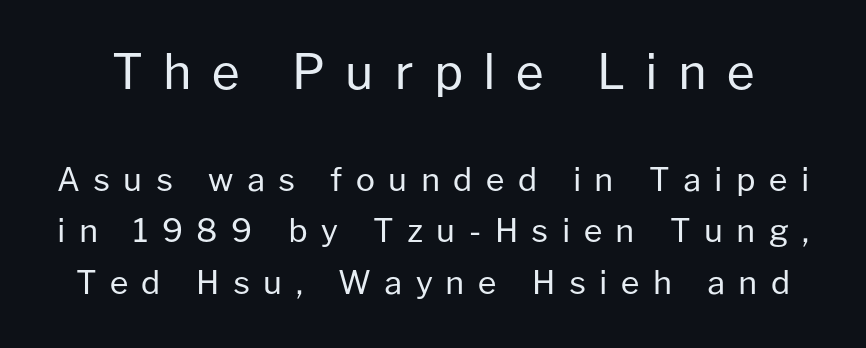
The strokes are not fattened; the text isn't bold. In terms of leading, this rendering sits right in the middle. Proportional: the letters do not fall into vertical columns. The designer gave the opening block more size than the closing block. How are the letters spaced? Widely, with obvious added tracking. Nope, not italic — everything's standing straight.
